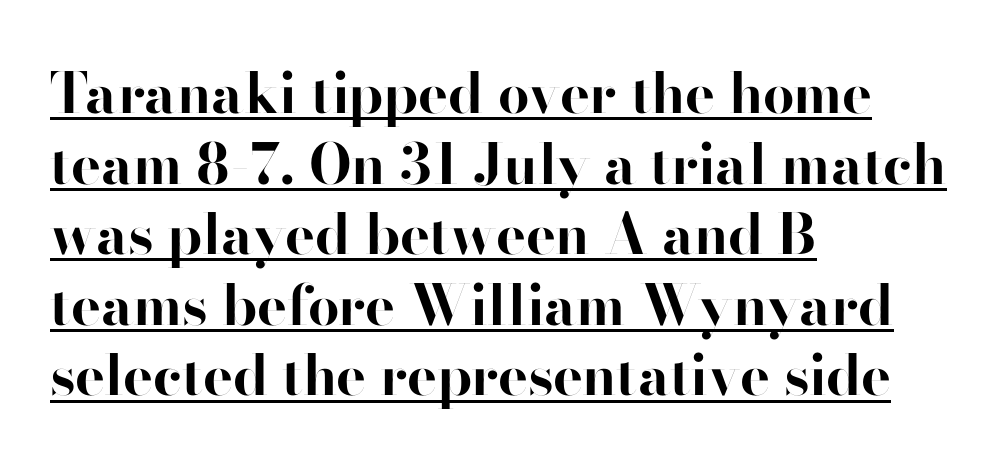
The image shows 56 px bold sans-serif type, upright; set left-aligned, normal line spacing (1.26x), normal letter spacing, underlined; high stroke contrast and a small x-height.
